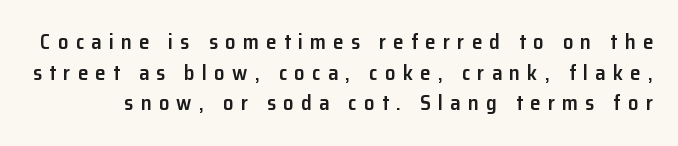
{"italic": "no", "bold": "semi", "underline": "no", "line_spacing": "normal", "line_spacing_ratio": 1.46, "letter_spacing": "wide", "letter_spacing_em": 0.34, "glyph_px": 21}
